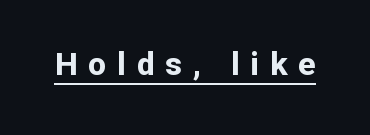
The image shows 32 px bold sans-serif type, upright; set unusually wide letter spacing (+0.34 em), underlined; low stroke contrast and a medium x-height.
